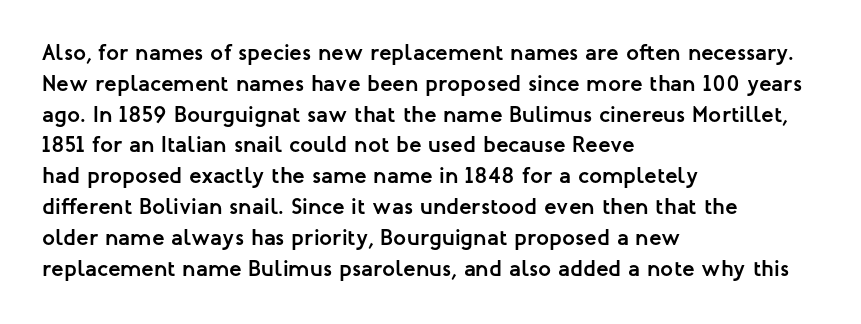
The image shows 23 px bold type, upright; set left-aligned, normal line spacing (1.34x), normal letter spacing, not underlined.
